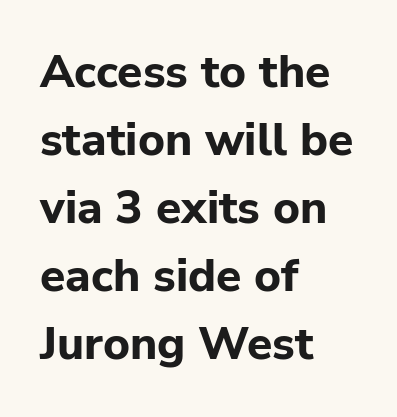
{"serif": "no", "italic": "no", "bold": "yes", "weight": "bold", "width": "normal", "stroke_contrast": "low", "x_height": "medium", "monospaced": "no", "underline": "no", "align": "left", "line_spacing": "normal", "line_spacing_ratio": 1.48, "letter_spacing": "normal", "letter_spacing_em": 0.0, "glyph_px": 46}
